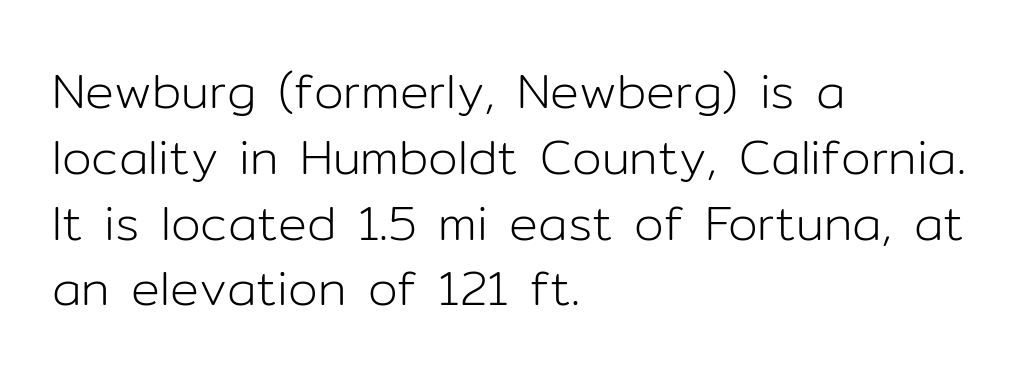
Q: Is the text bold? A: No.
Q: Is the text italic (slanted)? A: No, it is upright.
Q: Is the typeface a serif or a sans-serif typeface? A: Sans-serif.
Q: Is the text underlined? A: No.
Q: How is the paragraph aligned? A: Left-aligned.
Q: Is the spacing between letters normal or unusually wide? A: Normal.
Q: Is the spacing between lines tight, normal or loose? A: Normal.
Q: Width (condensed, normal, or wide)? A: Normal.
Q: Stroke contrast? A: Low.
Q: x-height? A: Medium.
Q: Monospaced? A: No.
